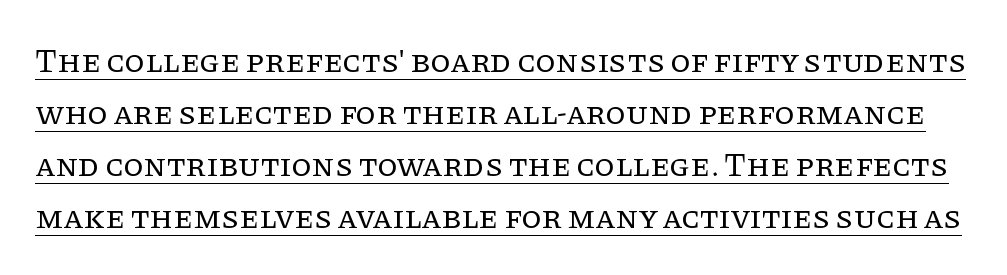
The image shows 33 px regular-weight serif type, upright; set normal line spacing (1.58x), normal letter spacing, underlined; low stroke contrast and a large x-height.
